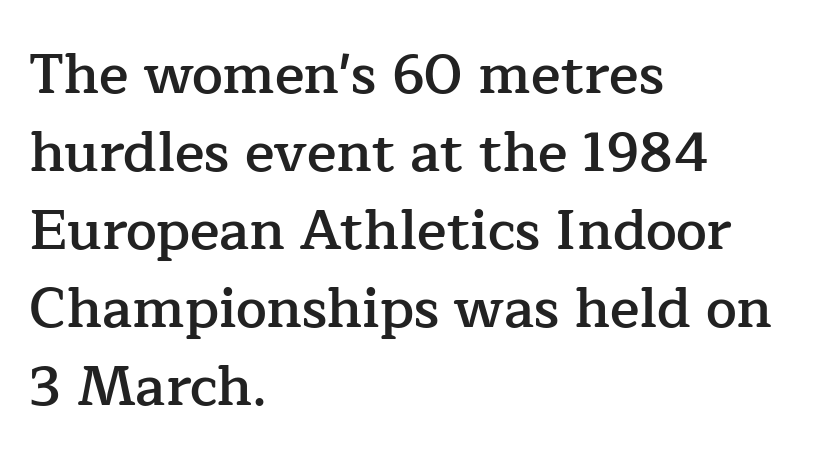
Q: Is the text bold? A: Semi-bold.
Q: Is the text italic (slanted)? A: No, it is upright.
Q: Is the typeface a serif or a sans-serif typeface? A: Serif.
Q: Is the text underlined? A: No.
Q: How is the paragraph aligned? A: Left-aligned.
Q: Is the spacing between letters normal or unusually wide? A: Normal.
Q: Is the spacing between lines tight, normal or loose? A: Normal.
Q: Width (condensed, normal, or wide)? A: Normal.
Q: Stroke contrast? A: Low.
Q: x-height? A: Medium.
Q: Monospaced? A: No.
